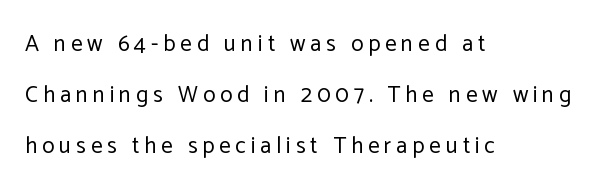
{"italic": "no", "bold": "no", "underline": "no", "align": "left", "line_spacing": "loose", "line_spacing_ratio": 2.21, "letter_spacing": "wide", "letter_spacing_em": 0.21, "glyph_px": 23}
